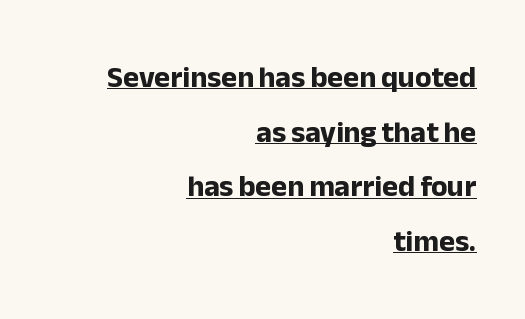
The image shows 30 px bold sans-serif type, upright; set right-aligned, line spacing 1.82x, normal letter spacing, underlined; low stroke contrast and a medium x-height.
